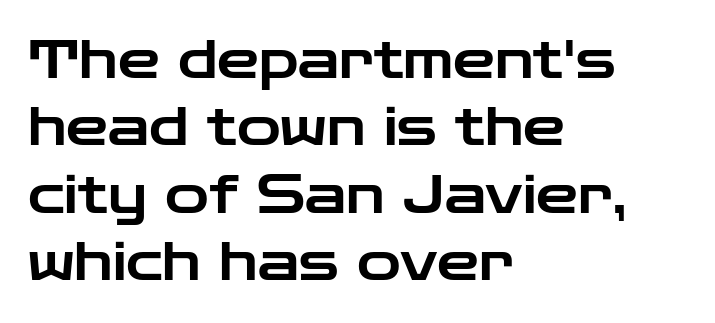
{"serif": "no", "italic": "no", "width": "wide", "stroke_contrast": "low", "x_height": "medium", "monospaced": "no", "underline": "no", "align": "left", "line_spacing": "normal", "line_spacing_ratio": 1.27, "letter_spacing": "normal", "letter_spacing_em": 0.0, "glyph_px": 53}
